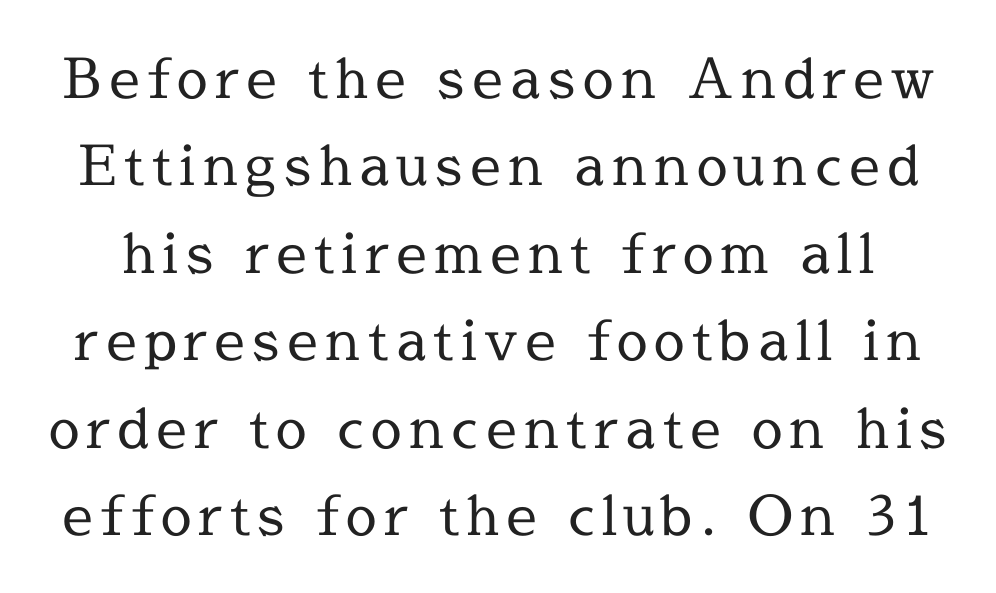
The space directly below the letters is spotless. Vertical stems look standard width or narrower in stroke. A typesetter would call this leading conventional body-copy spacing. What kind of face is this? One with serifs. Posture: straight, roman, zero tilt. Is this a fixed-width face? No — the glyphs have proportional, varying widths.
